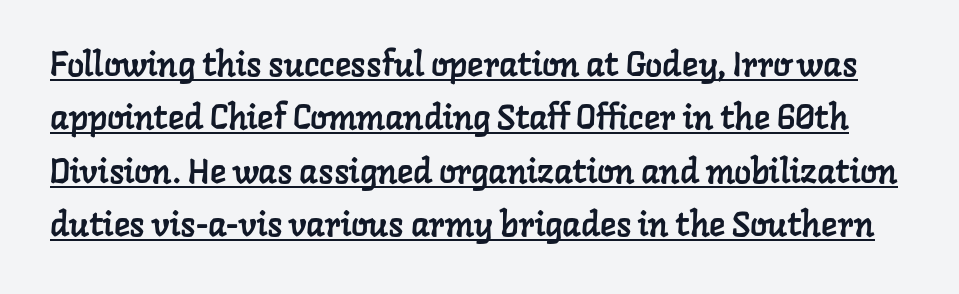
The image shows 34 px serif type; set normal line spacing (1.57x), normal letter spacing, underlined; low stroke contrast and a medium x-height.
